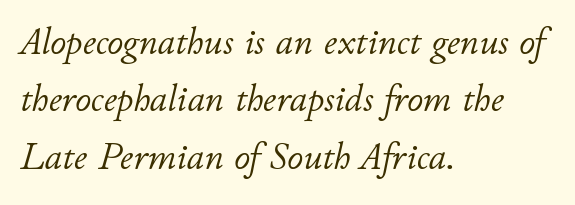
Nobody touched the tracking dial on this one. Each row of text sits above clean, open space. Italic? Definitely — the glyphs are oblique. A classic flush-left, rag-right setting is used for this passage. Note the varied advance widths — an 'i' is clearly narrower than an 'm'. The face looks like a standard text weight, possibly lighter.
